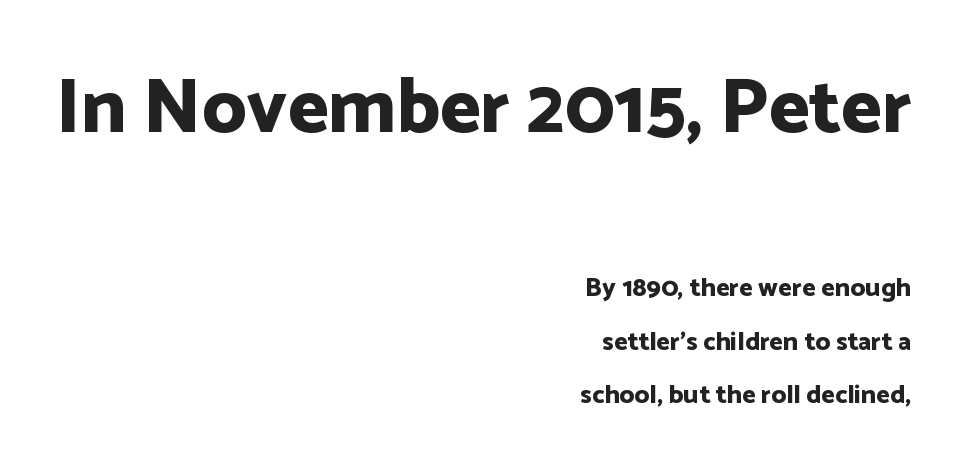
The image shows 77 px bold sans-serif type, upright; set right-aligned, loose line spacing (2.06x), normal letter spacing, not underlined; the first (top) block is 2.96x larger; low stroke contrast and a medium x-height.
